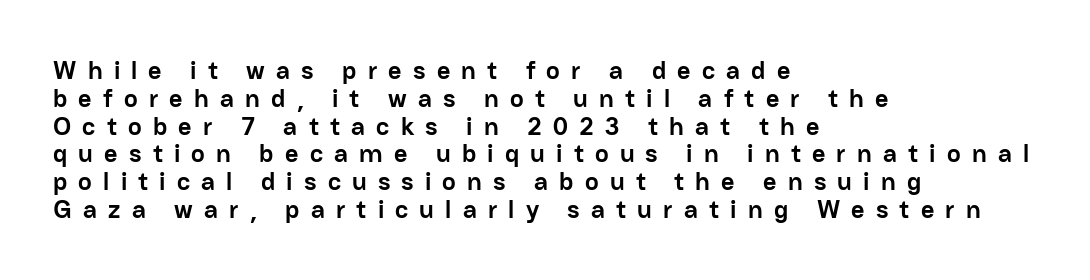
Q: Is the text bold? A: Yes.
Q: Is the text italic (slanted)? A: No, it is upright.
Q: Is the text underlined? A: No.
Q: How is the paragraph aligned? A: Left-aligned.
Q: Is the spacing between letters normal or unusually wide? A: Unusually wide.
Q: Is the spacing between lines tight, normal or loose? A: Tight.
